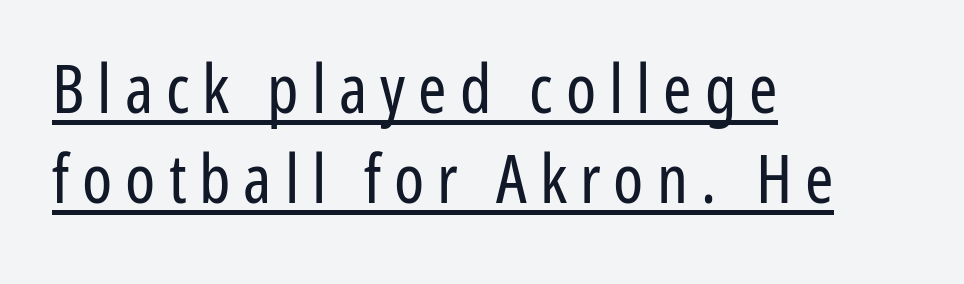
{"serif": "no", "italic": "no", "bold": "no", "weight": "regular", "width": "condensed", "stroke_contrast": "low", "x_height": "medium", "monospaced": "no", "underline": "yes", "align": "left", "line_spacing": "normal", "line_spacing_ratio": 1.33, "glyph_px": 68}
